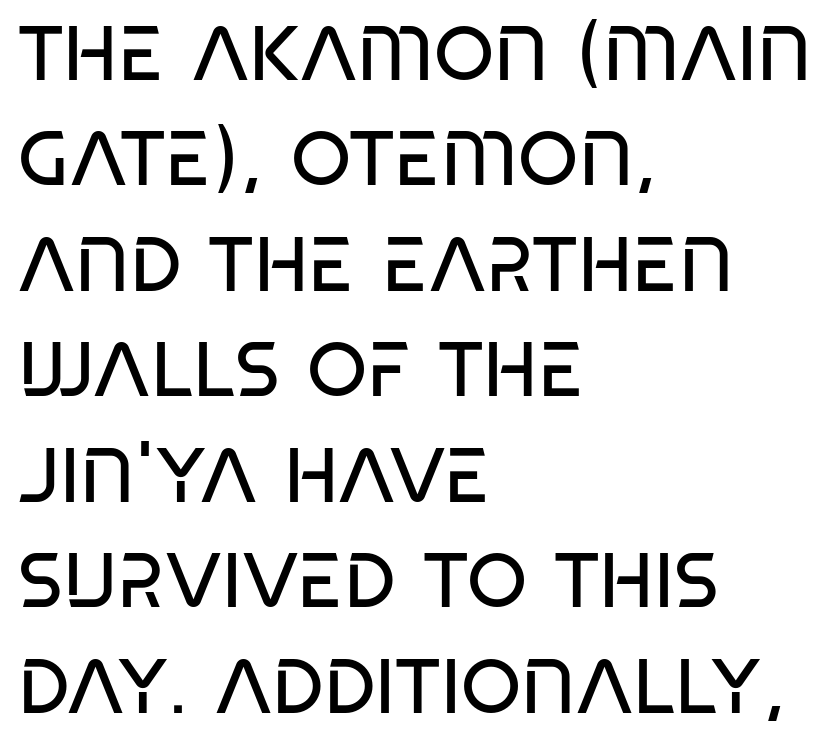
Interline gaps are of average width in this sample. Character widths vary here, with narrow letters taking less room than wide ones. Type without underlining. Notice how the passage keeps a crisp vertical edge on the left only. Ink coverage per letter is moderate at most.
